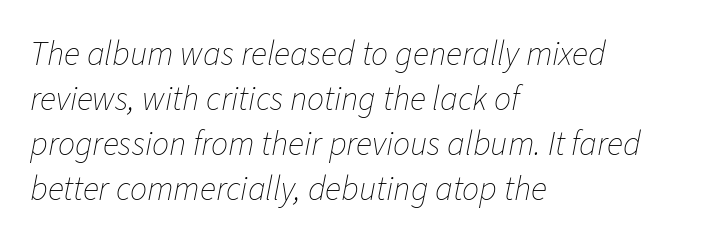
These lines are rendered in a variable-pitch font. Weight class: somewhere from thin through regular. Nobody touched the tracking dial on this one. Regular leading.
